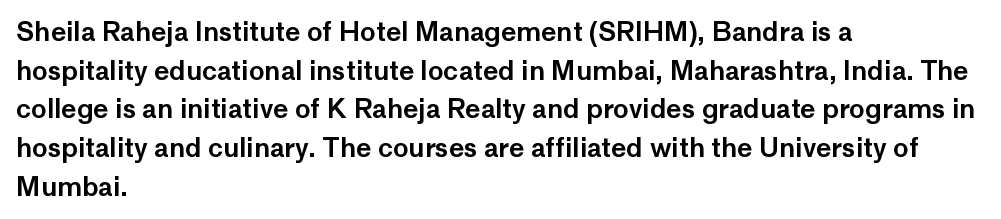
The image shows 26 px text type, upright; set left-aligned, normal line spacing (1.49x), normal letter spacing, not underlined.
